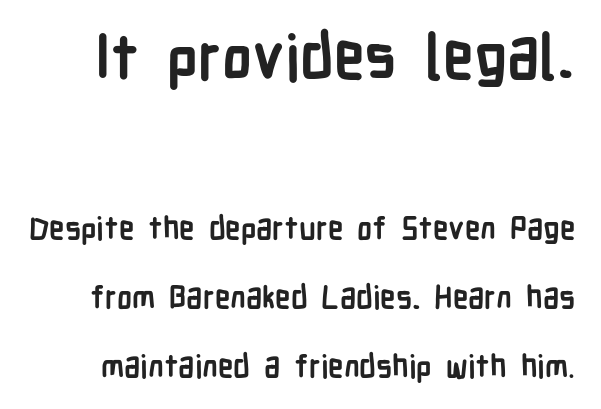
{"serif": "no", "italic": "no", "bold": "yes", "weight": "semibold", "width": "condensed", "stroke_contrast": "low", "x_height": "medium", "monospaced": "no", "underline": "no", "line_spacing": "loose", "line_spacing_ratio": 2.22, "letter_spacing": "normal", "letter_spacing_em": 0.0, "larger_block": "first", "size_ratio": 2.0, "glyph_px": 62}
